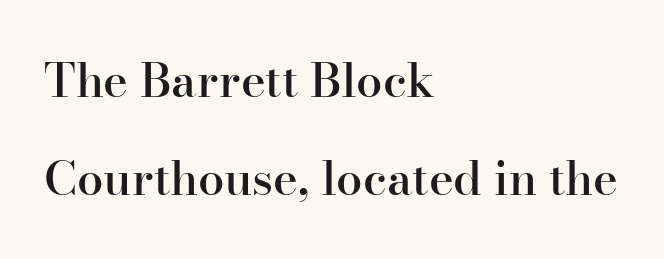
The image shows 47 px semibold serif type, upright; set left-aligned, loose line spacing (2.09x), normal letter spacing, not underlined; high stroke contrast and a small x-height.
